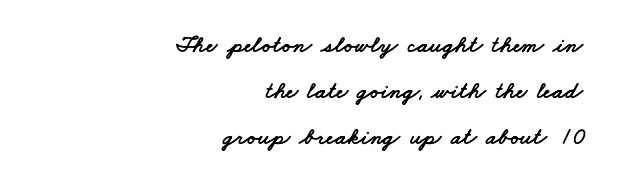
Q: Is the text underlined? A: No.
Q: How is the paragraph aligned? A: Right-aligned.
Q: Is the spacing between letters normal or unusually wide? A: Normal.
Q: Is the spacing between lines tight, normal or loose? A: Loose.
